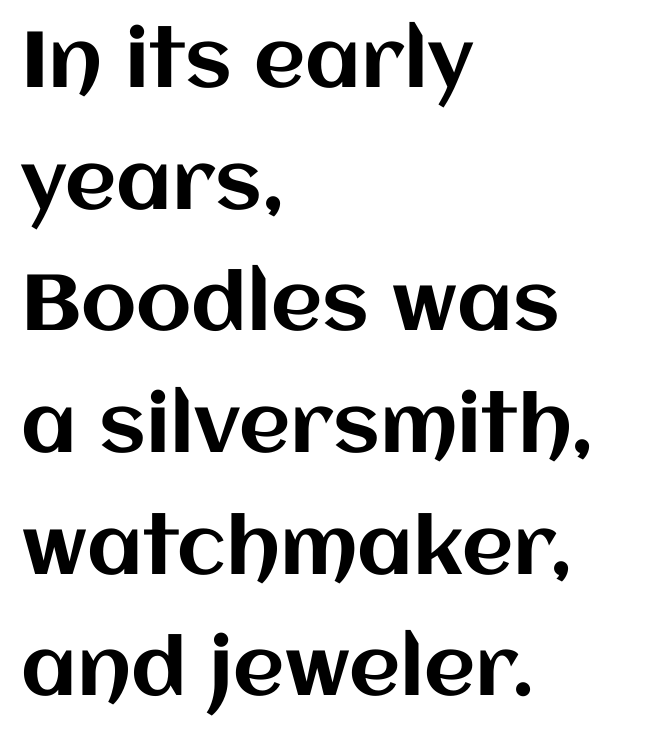
The image shows 79 px text type, upright; set left-aligned, normal line spacing (1.54x), normal letter spacing, not underlined; medium stroke contrast and a large x-height.
